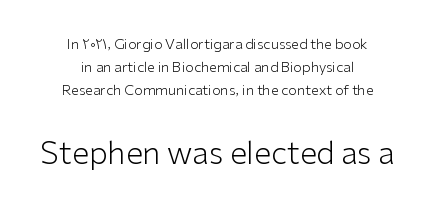
Is this a fixed-width face? No — the glyphs have proportional, varying widths. This layout puts the modest block above and the oversized block below. No feet cap the strokes, marking this as sans-serif type. The letters stand upright; this is a roman face. The compositor balanced each line on the midline.
